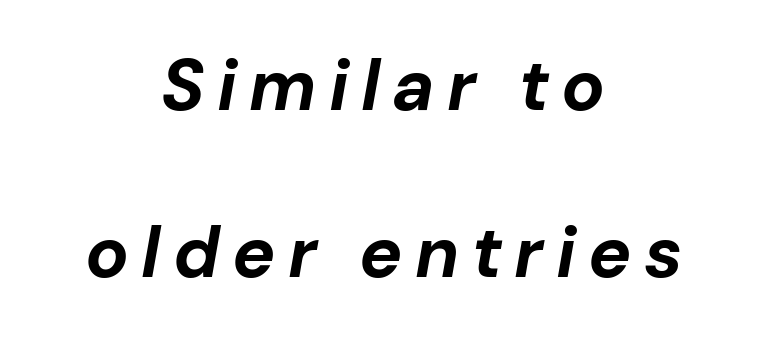
This block would shrink considerably if given ordinary leading; it's expanded now. Bold? Absolutely — the strokes are thick and heavy. Do the characters align in a grid? No, the font is proportional. Descender tails drop into unmarked territory. Looking at the ascenders, they clearly lean.
